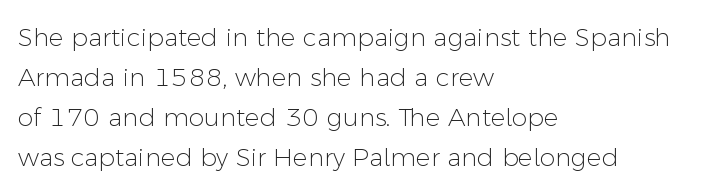
{"italic": "no", "bold": "no", "underline": "no", "align": "left", "line_spacing": "normal", "line_spacing_ratio": 1.6, "letter_spacing": "normal", "letter_spacing_em": 0.0, "glyph_px": 25}
